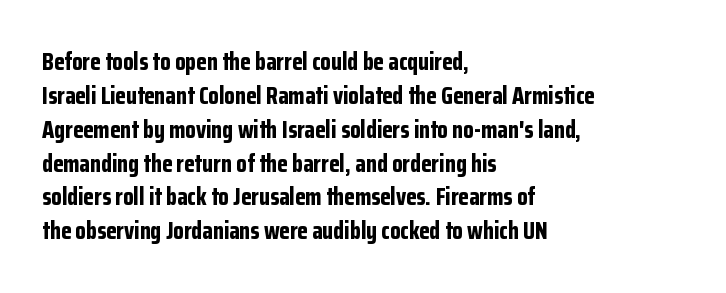
{"italic": "no", "bold": "yes", "underline": "no", "align": "left", "line_spacing": "normal", "line_spacing_ratio": 1.41, "letter_spacing": "normal", "letter_spacing_em": 0.0, "glyph_px": 24}
